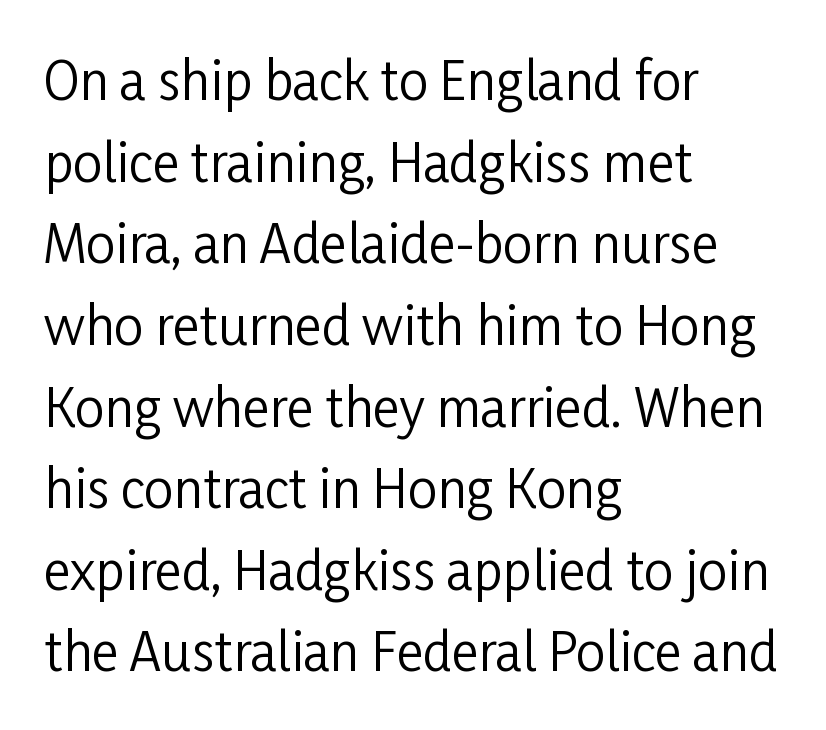
The image shows 52 px regular-weight, condensed sans-serif type, upright; set left-aligned, normal line spacing (1.57x), normal letter spacing, not underlined; low stroke contrast and a medium x-height.
